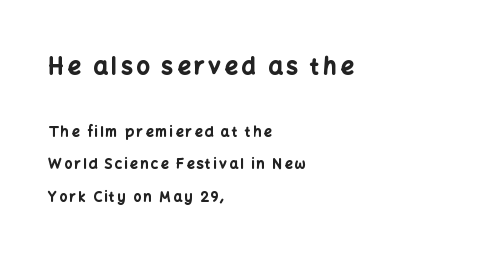
{"italic": "no", "bold": "yes", "underline": "no", "align": "left", "line_spacing": "loose", "line_spacing_ratio": 2.32, "larger_block": "first", "size_ratio": 1.64, "glyph_px": 23}
